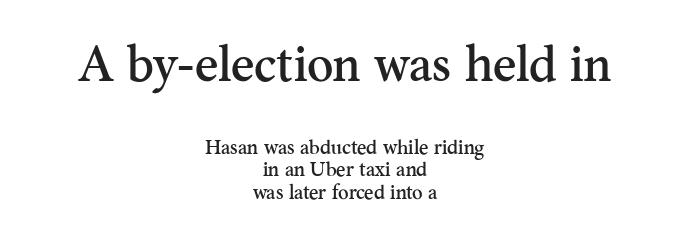
{"serif": "yes", "italic": "no", "width": "normal", "stroke_contrast": "medium", "x_height": "small", "monospaced": "no", "underline": "no", "align": "center", "line_spacing": "tight", "line_spacing_ratio": 1.12, "letter_spacing": "normal", "letter_spacing_em": 0.0, "larger_block": "first", "size_ratio": 2.5, "glyph_px": 50}
